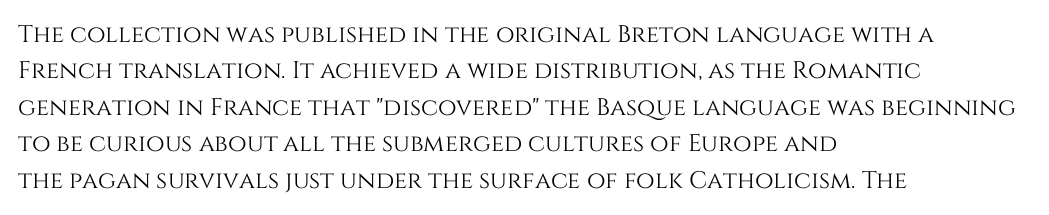
Q: Is the text italic (slanted)? A: No, it is upright.
Q: Is the text underlined? A: No.
Q: How is the paragraph aligned? A: Left-aligned.
Q: Is the spacing between letters normal or unusually wide? A: Normal.
Q: Is the spacing between lines tight, normal or loose? A: Normal.
